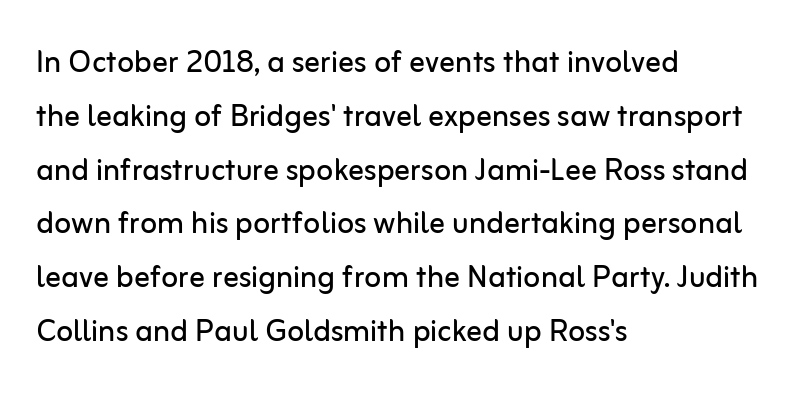
The image shows 39 px regular-weight sans-serif type, upright; set left-aligned, normal line spacing (1.38x), normal letter spacing, not underlined; low stroke contrast and a medium x-height.
